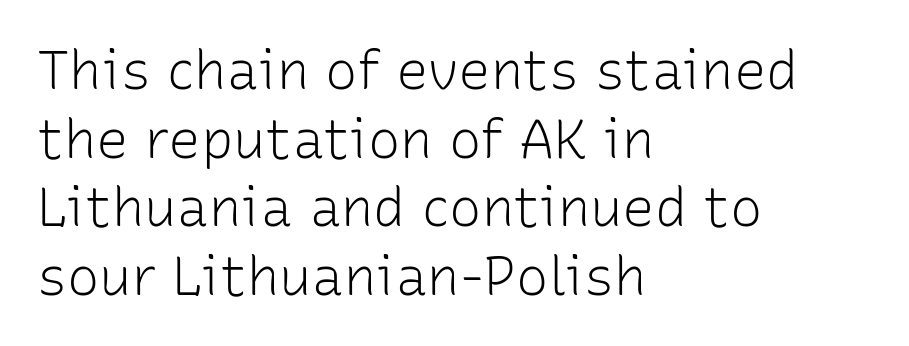
{"serif": "no", "italic": "no", "bold": "no", "weight": "light", "width": "normal", "stroke_contrast": "low", "x_height": "medium", "monospaced": "no", "underline": "no", "align": "left", "line_spacing": "normal", "line_spacing_ratio": 1.27, "letter_spacing": "normal", "letter_spacing_em": 0.0, "glyph_px": 54}
